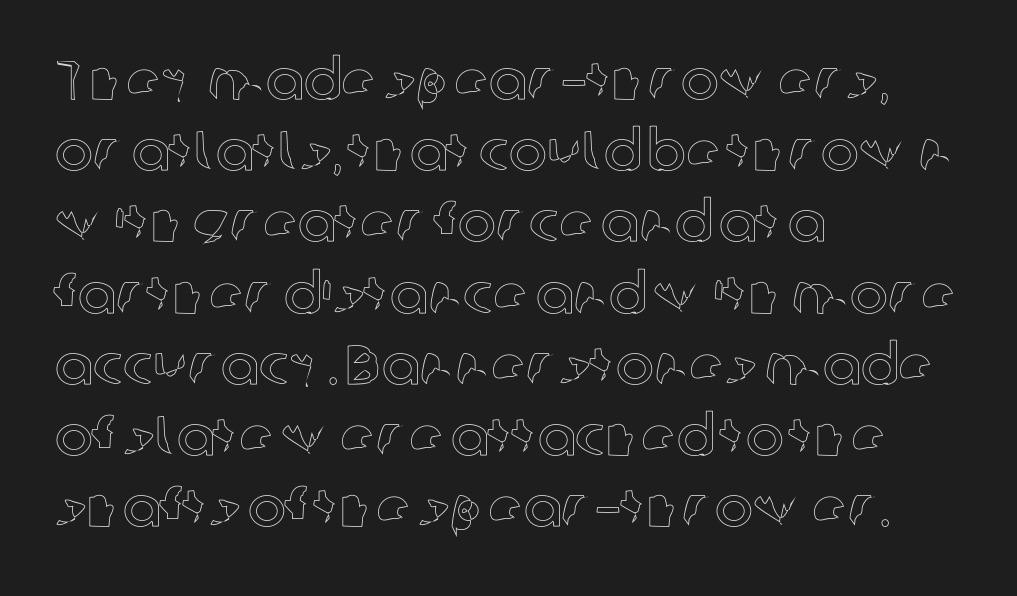
The passage shown is typed in a proportional face where columns would drift. The letterforms sit shoulder to shoulder at normal distance. The words here are not underlined. The passage shown stacks its lines at a standard gap. This rendering uses left alignment, leaving the right contour irregular. The font's upright variant was chosen for this text.
